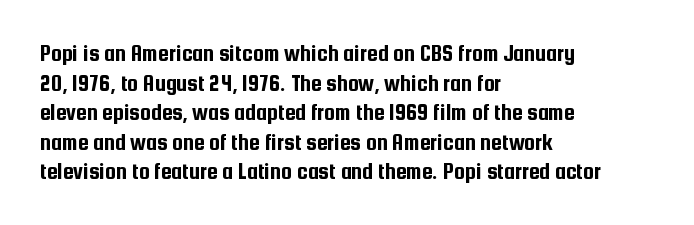
{"italic": "no", "underline": "no", "align": "left", "line_spacing_ratio": 1.23, "letter_spacing": "normal", "letter_spacing_em": 0.0, "glyph_px": 24}
